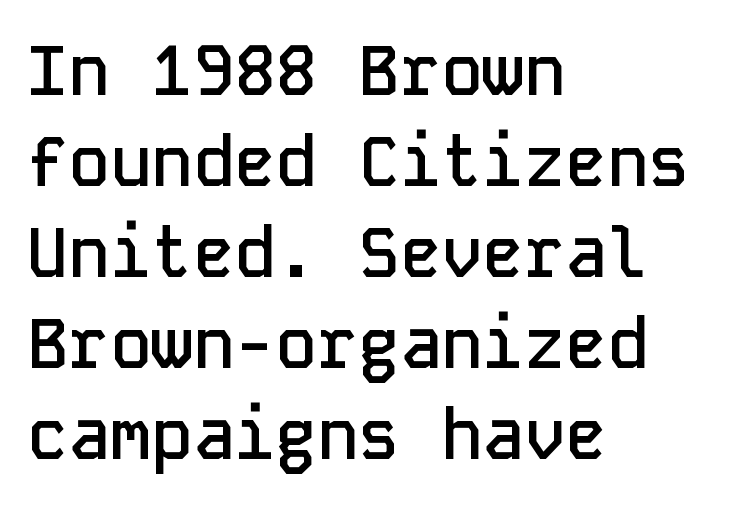
{"serif": "no", "italic": "no", "bold": "semi", "weight": "semibold", "width": "normal", "stroke_contrast": "low", "x_height": "medium", "monospaced": "yes", "underline": "no", "align": "left", "line_spacing": "normal", "line_spacing_ratio": 1.32, "letter_spacing": "normal", "letter_spacing_em": 0.0, "glyph_px": 69}
